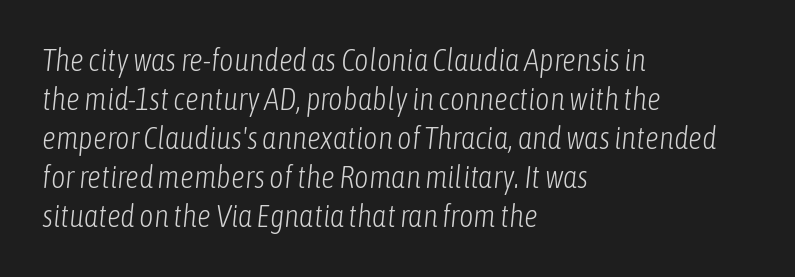
The image shows 31 px light, condensed type, italic (leaning right); set left-aligned, normal line spacing (1.26x), normal letter spacing, not underlined; low stroke contrast and a medium x-height.
